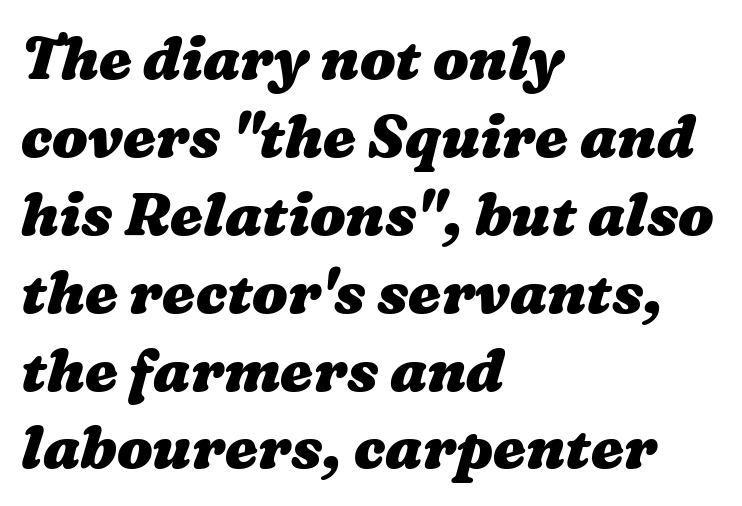
Q: Is the text bold? A: Yes.
Q: Is the text underlined? A: No.
Q: How is the paragraph aligned? A: Left-aligned.
Q: Is the spacing between letters normal or unusually wide? A: Normal.
Q: Is the spacing between lines tight, normal or loose? A: Normal.
Q: Width (condensed, normal, or wide)? A: Wide.
Q: Stroke contrast? A: Medium.
Q: x-height? A: Medium.
Q: Monospaced? A: No.
